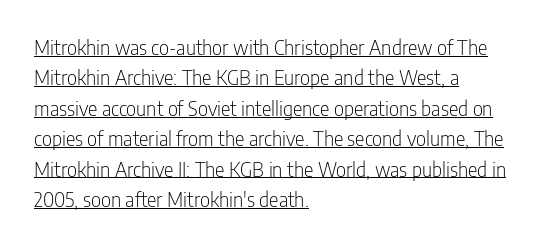
{"italic": "no", "bold": "no", "underline": "yes", "align": "left", "line_spacing": "normal", "line_spacing_ratio": 1.52, "letter_spacing": "normal", "letter_spacing_em": 0.0, "glyph_px": 20}
